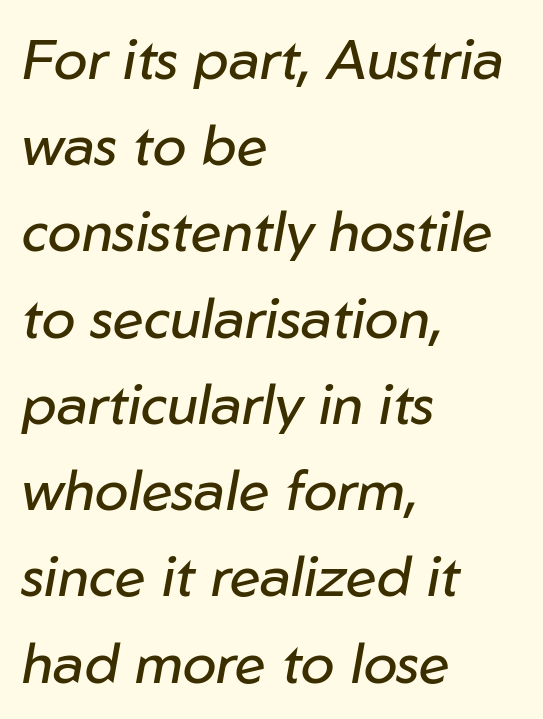
Q: Is the text bold? A: No.
Q: Is the text italic (slanted)? A: Yes, it leans right by about 10 degrees.
Q: Is the text underlined? A: No.
Q: How is the paragraph aligned? A: Left-aligned.
Q: Is the spacing between letters normal or unusually wide? A: Normal.
Q: Is the spacing between lines tight, normal or loose? A: Normal.
Q: Width (condensed, normal, or wide)? A: Normal.
Q: Stroke contrast? A: Low.
Q: x-height? A: Medium.
Q: Monospaced? A: No.
